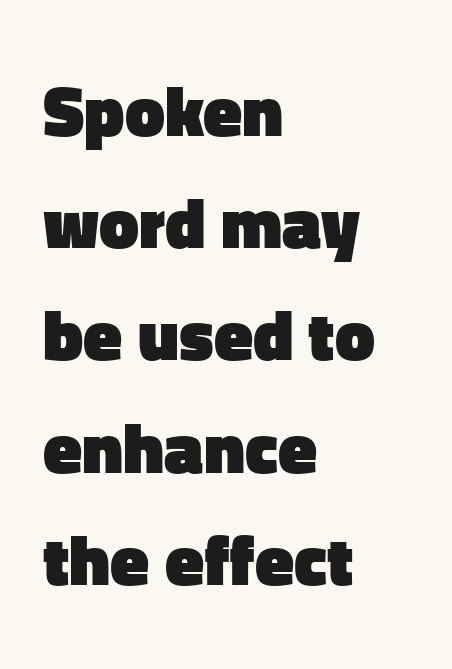
Q: Is the text bold? A: Yes.
Q: Is the text italic (slanted)? A: No, it is upright.
Q: Is the typeface a serif or a sans-serif typeface? A: Sans-serif.
Q: Is the text underlined? A: No.
Q: How is the paragraph aligned? A: Left-aligned.
Q: Is the spacing between letters normal or unusually wide? A: Normal.
Q: Is the spacing between lines tight, normal or loose? A: Normal.
Q: Width (condensed, normal, or wide)? A: Normal.
Q: Stroke contrast? A: Low.
Q: x-height? A: Medium.
Q: Monospaced? A: No.
